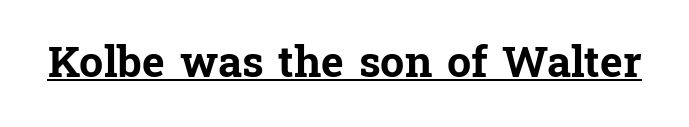
Q: Is the text bold? A: Yes.
Q: Is the text italic (slanted)? A: No, it is upright.
Q: Is the typeface a serif or a sans-serif typeface? A: Serif.
Q: Is the text underlined? A: Yes.
Q: Is the spacing between letters normal or unusually wide? A: Normal.
Q: Width (condensed, normal, or wide)? A: Normal.
Q: Stroke contrast? A: Low.
Q: x-height? A: Medium.
Q: Monospaced? A: No.
